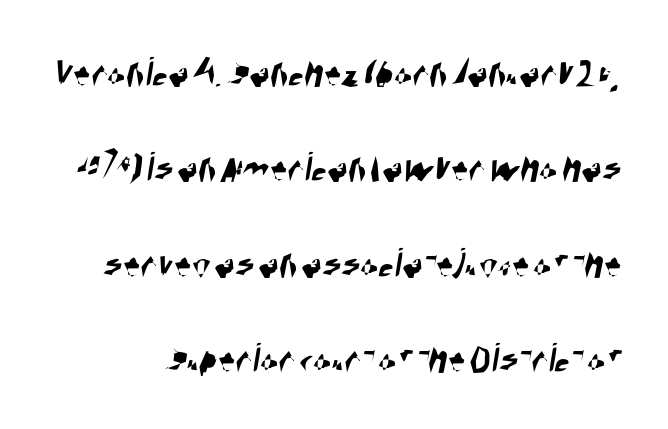
The image shows 43 px condensed sans-serif type; set loose line spacing (2.22x), normal letter spacing, not underlined; high stroke contrast and a large x-height.
